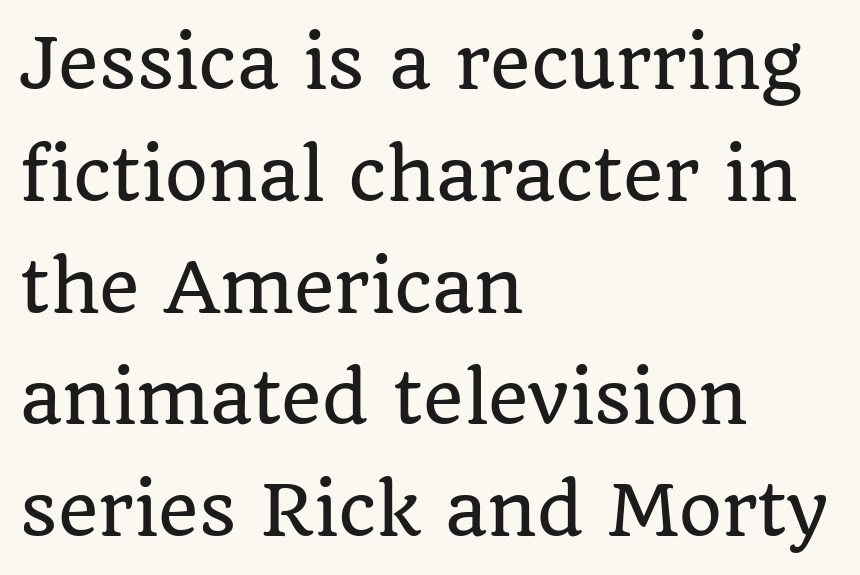
Baseline-to-baseline distance is the conventional proportion of letter height. Think of a printed novel: that variable character pitch is what you see here. In CSS terms this would be text-align: left. Letters rest on an invisible, unmarked baseline. Students, note that the glyphs here touch the page at normal intervals.
